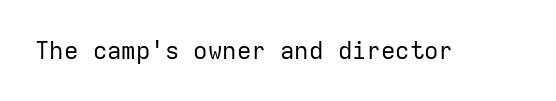
The image shows 24 px text type, upright; set normal letter spacing, not underlined.
